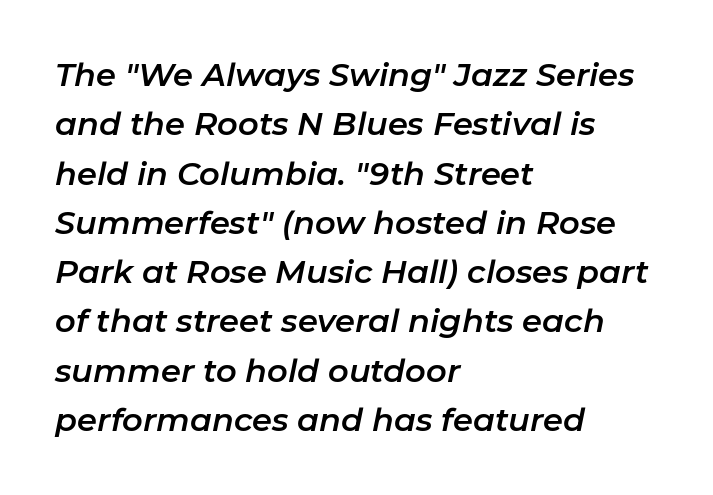
{"italic": "yes", "lean": "right", "slant_degrees": 11, "width": "normal", "stroke_contrast": "low", "x_height": "medium", "monospaced": "no", "underline": "no", "align": "left", "line_spacing": "normal", "line_spacing_ratio": 1.54, "letter_spacing": "normal", "letter_spacing_em": 0.0, "glyph_px": 32}
